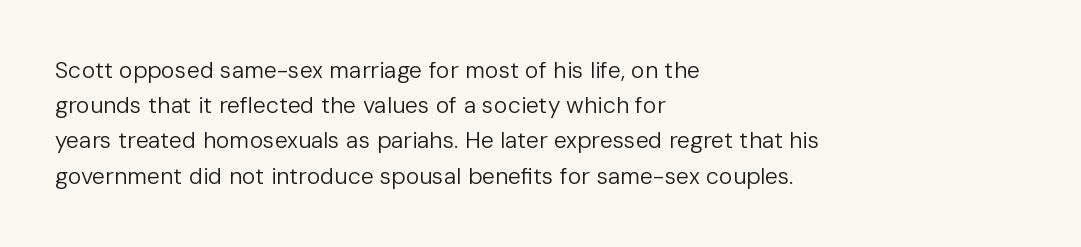
{"italic": "no", "bold": "no", "underline": "no", "align": "left", "line_spacing": "normal", "line_spacing_ratio": 1.53, "letter_spacing": "normal", "letter_spacing_em": 0.0, "glyph_px": 23}
